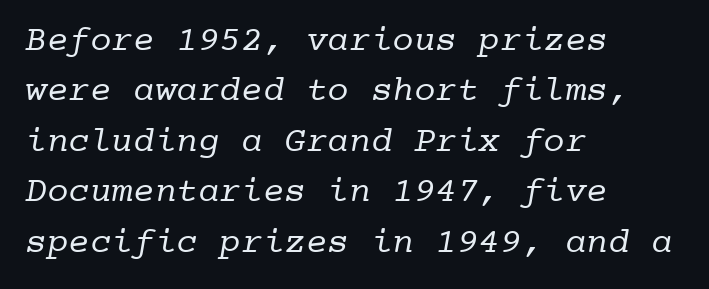
Q: Is the text bold? A: No.
Q: Is the typeface a serif or a sans-serif typeface? A: Serif.
Q: Is the text underlined? A: No.
Q: How is the paragraph aligned? A: Left-aligned.
Q: Is the spacing between letters normal or unusually wide? A: Normal.
Q: Is the spacing between lines tight, normal or loose? A: Normal.
Q: Width (condensed, normal, or wide)? A: Normal.
Q: Stroke contrast? A: Low.
Q: x-height? A: Medium.
Q: Monospaced? A: Yes.
